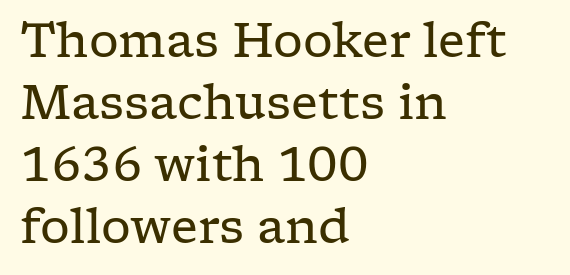
Layout note: lines flush left. Between one letter and the next there's only the usual sliver of space. These lines were composed using upright roman letters. Each letter keeps its own natural width here, so spacing adapts to shape. Anything drawn beneath the words? Only blank space. Caption: face not bold, strokes unweighted.
